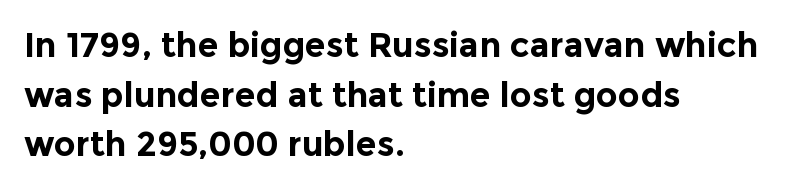
Q: Is the text bold? A: Yes.
Q: Is the text italic (slanted)? A: No, it is upright.
Q: Is the typeface a serif or a sans-serif typeface? A: Sans-serif.
Q: Is the text underlined? A: No.
Q: How is the paragraph aligned? A: Left-aligned.
Q: Is the spacing between letters normal or unusually wide? A: Normal.
Q: Is the spacing between lines tight, normal or loose? A: Normal.
Q: Width (condensed, normal, or wide)? A: Normal.
Q: x-height? A: Medium.
Q: Monospaced? A: No.
